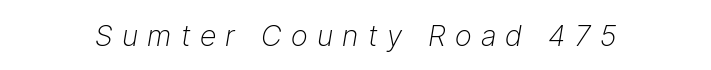
Clear beneath every line of the passage. These lines are rendered in a variable-pitch font. The face used here has a pronounced slope to its letters. A light-to-regular cut is what we see here. There is plenty of visible air inserted between adjacent glyphs.
